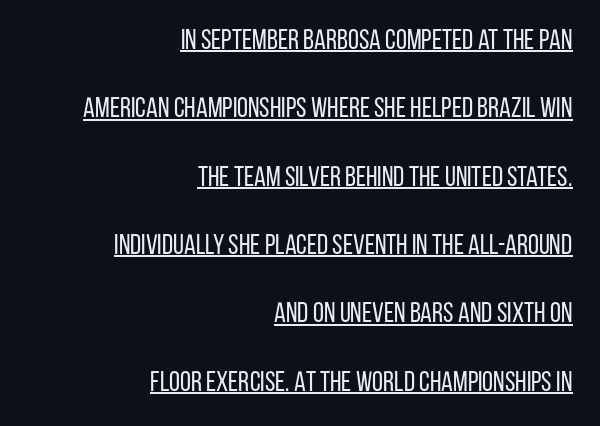
{"serif": "no", "italic": "no", "bold": "no", "weight": "regular", "width": "condensed", "stroke_contrast": "low", "x_height": "large", "monospaced": "no", "underline": "yes", "align": "right", "line_spacing": "loose", "line_spacing_ratio": 2.44, "letter_spacing": "normal", "letter_spacing_em": 0.0, "glyph_px": 28}
